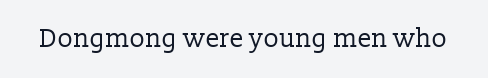
Q: Is the text bold? A: No.
Q: Is the text italic (slanted)? A: No, it is upright.
Q: Is the text underlined? A: No.
Q: Is the spacing between letters normal or unusually wide? A: Normal.
